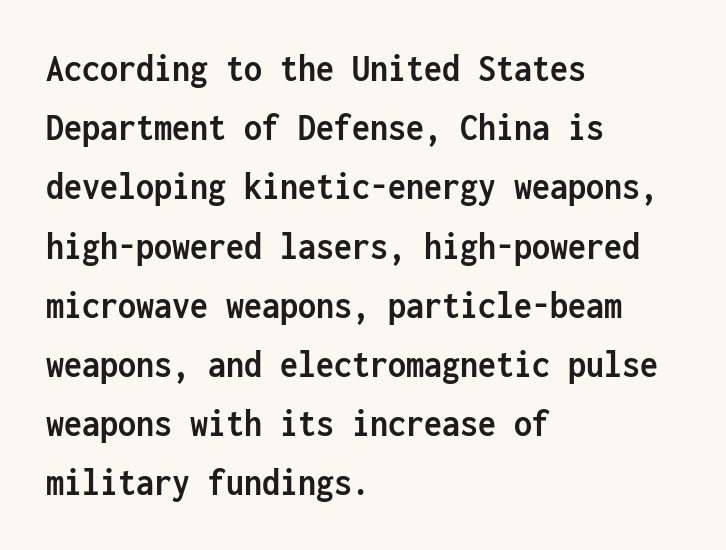
The image shows 40 px semibold, condensed sans-serif type, upright, monospaced; set left-aligned, normal line spacing (1.48x), normal letter spacing, not underlined; low stroke contrast and a medium x-height.
